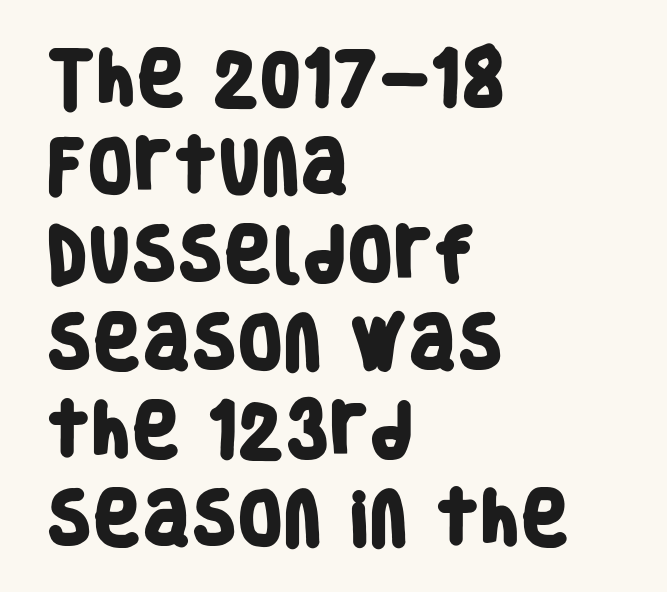
{"serif": "no", "bold": "yes", "weight": "heavy", "width": "condensed", "stroke_contrast": "low", "x_height": "large", "monospaced": "no", "underline": "no", "align": "left", "line_spacing": "normal", "line_spacing_ratio": 1.49, "letter_spacing": "normal", "letter_spacing_em": 0.0, "glyph_px": 59}
